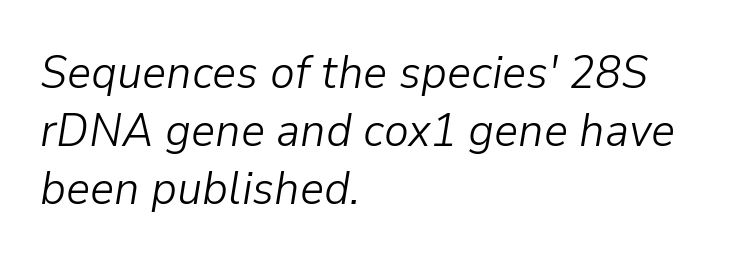
A light-to-regular cut is what we see here. Letters rest on an invisible, unmarked baseline. Slant detected: the letters are inclined. Teacher's note: observe the even left margin — that is flush-left alignment. These lines are rendered in a variable-pitch font. There is no visible air inserted between adjacent glyphs.
